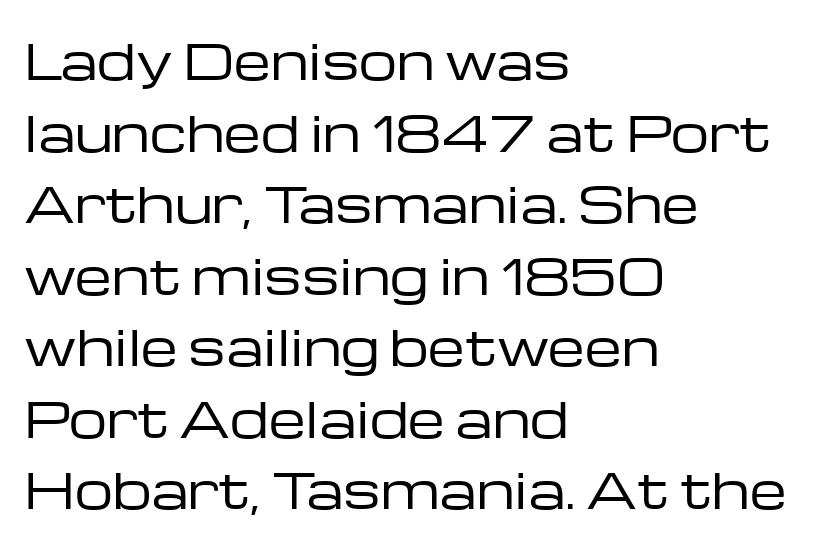
The image shows 48 px regular-weight, wide sans-serif type, upright; set left-aligned, normal line spacing (1.49x), normal letter spacing, not underlined; low stroke contrast and a medium x-height.
